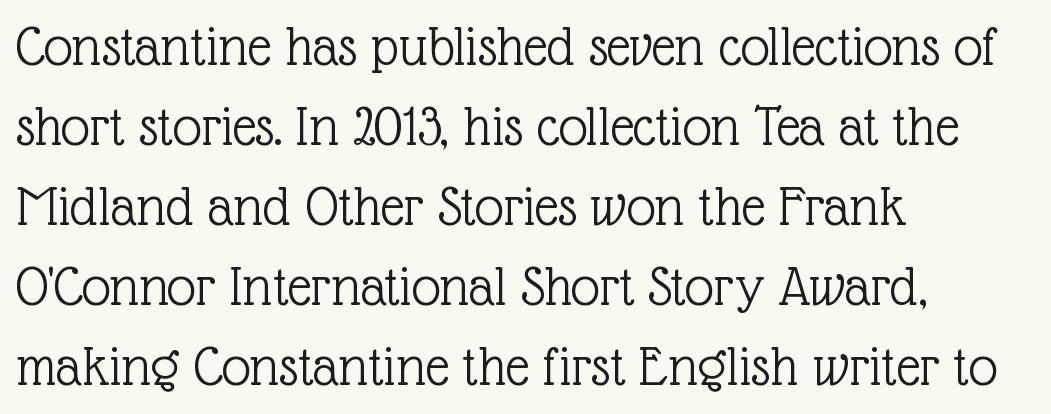
The image shows 58 px light serif type, upright; set left-aligned, normal line spacing (1.38x), normal letter spacing, not underlined; a medium x-height.
